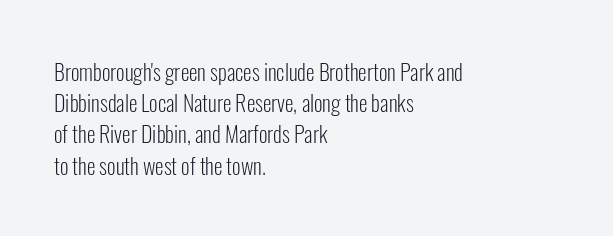
Q: Is the text bold? A: No.
Q: Is the text italic (slanted)? A: No, it is upright.
Q: Is the text underlined? A: No.
Q: How is the paragraph aligned? A: Left-aligned.
Q: Is the spacing between letters normal or unusually wide? A: Normal.
Q: Is the spacing between lines tight, normal or loose? A: Normal.
